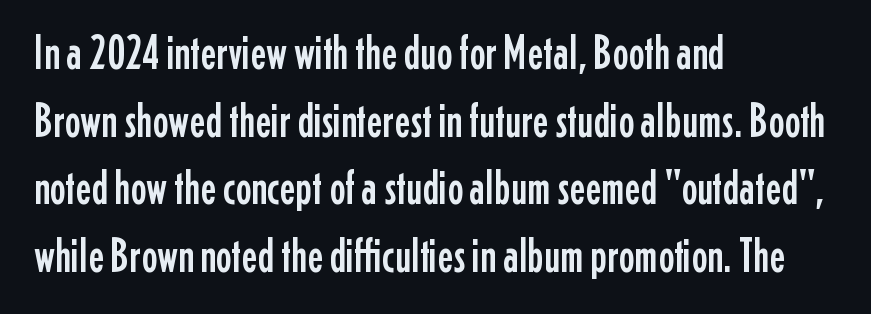
The image shows 48 px condensed sans-serif type, upright; set left-aligned, normal line spacing (1.41x), normal letter spacing, not underlined; low stroke contrast and a medium x-height.
